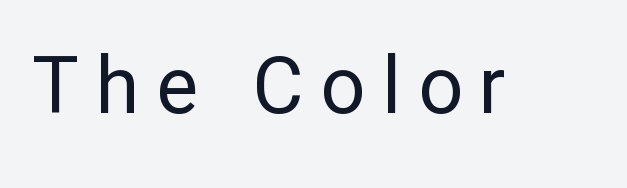
Q: Is the text bold? A: No.
Q: Is the text italic (slanted)? A: No, it is upright.
Q: Is the typeface a serif or a sans-serif typeface? A: Sans-serif.
Q: Is the text underlined? A: No.
Q: Is the spacing between letters normal or unusually wide? A: Unusually wide.
Q: Width (condensed, normal, or wide)? A: Normal.
Q: Stroke contrast? A: Low.
Q: x-height? A: Medium.
Q: Monospaced? A: No.
